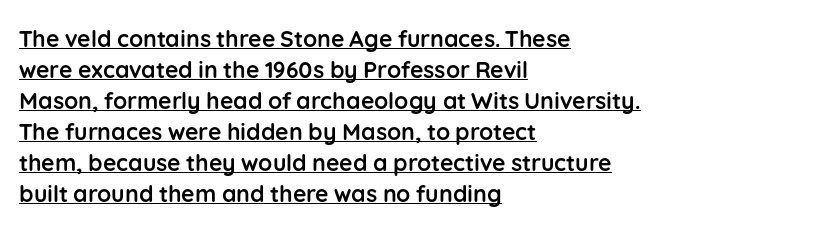
Bold? Absolutely — the strokes are thick and heavy. Underlined type. Line spacing here is normal. Posture: straight, roman, zero tilt. The letters sit at their default tracking, neither squeezed nor spread. One-word summary of the alignment: left.
